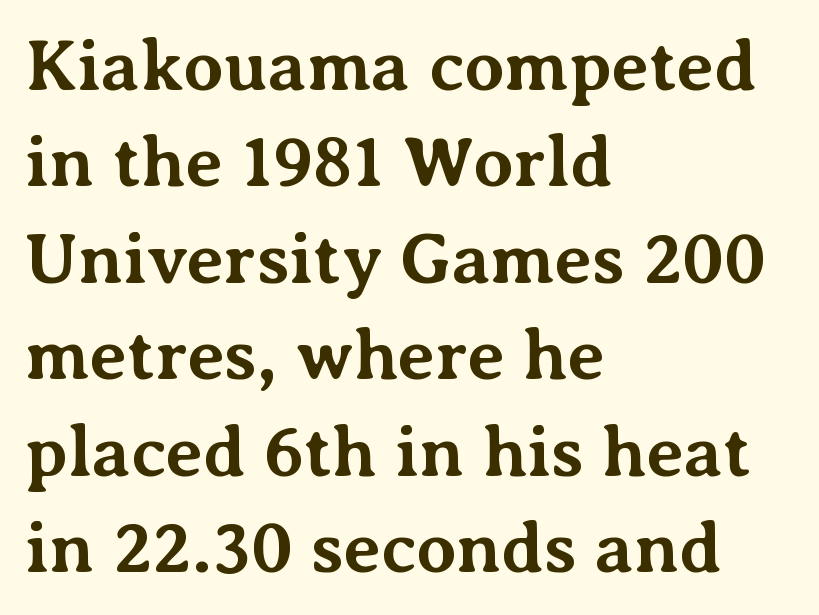
The image shows 72 px bold serif type, upright; set left-aligned, normal line spacing (1.34x), normal letter spacing, not underlined; medium stroke contrast and a medium x-height.
